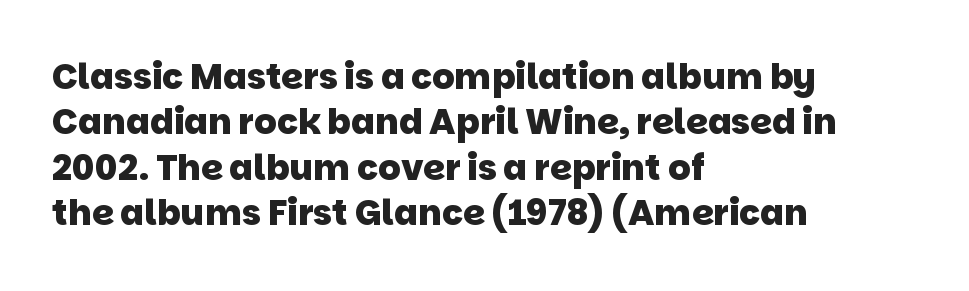
Letterform terminals end flat and unadorned throughout the passage. No extra tracking has been applied to these lines. The baseline area is clear. The ragged edge is on the right, which tells us the setting is flush left.
